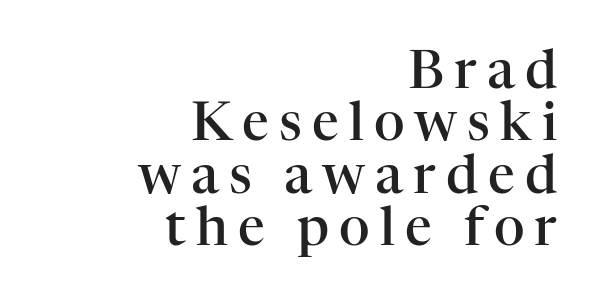
The image shows 53 px semibold serif type, upright; set right-aligned, tight line spacing (0.99x), not underlined; high stroke contrast and a medium x-height.
